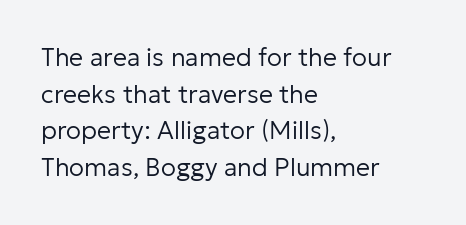
Weight: in the light-to-regular range. In CSS terms this would be text-align: left. The letters stand straight up with perfectly vertical stems. Each new line begins a customary step beneath the previous one. Characters follow at the spacing the type designer built in.
